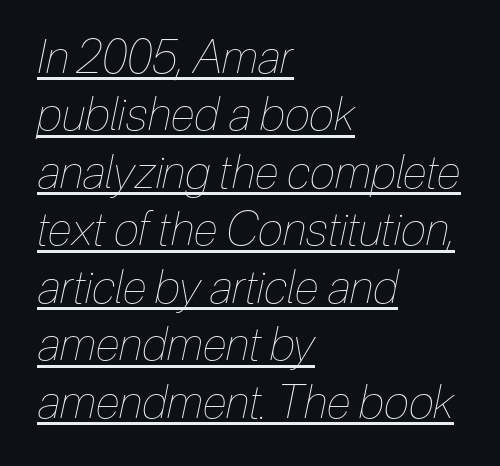
Slant detected: the letters are inclined. Is this a fixed-width face? No — the glyphs have proportional, varying widths. Is the stroke heavy? The answer is a plain regular-or-lighter. This is underlined copy, the kind a proofreader might mark for attention.
